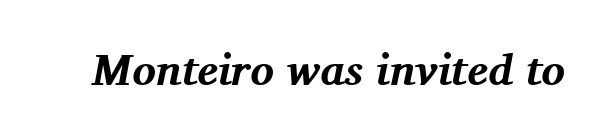
These lines are composed in type with serifs. Is the letter spacing exaggerated? No — it looks like the ordinary default. No word sits above an underline. Is this a fixed-width face? No — the glyphs have proportional, varying widths.
